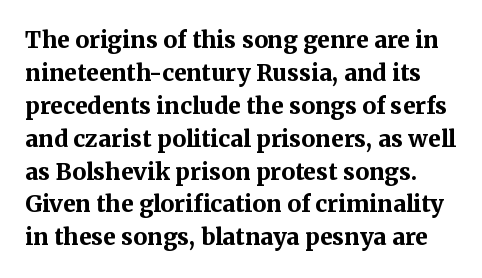
Q: Is the text bold? A: Yes.
Q: Is the text italic (slanted)? A: No, it is upright.
Q: Is the text underlined? A: No.
Q: Is the spacing between letters normal or unusually wide? A: Normal.
Q: Is the spacing between lines tight, normal or loose? A: Normal.
